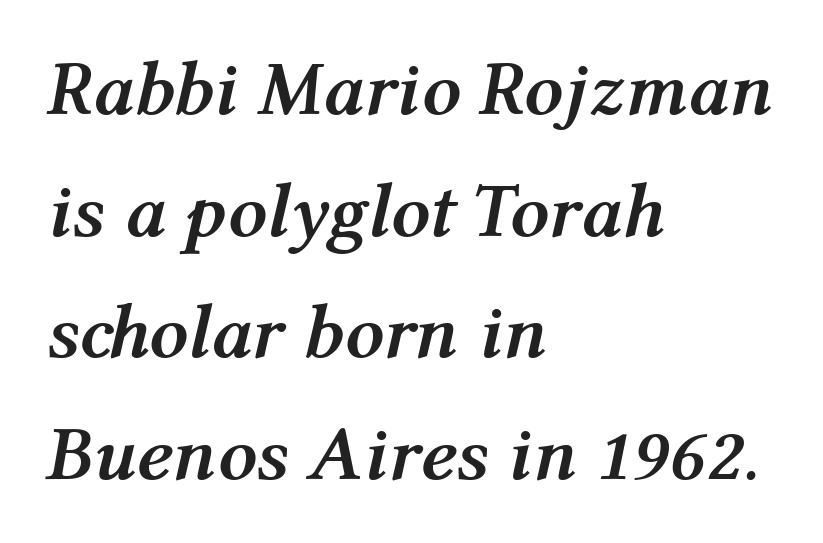
The image shows 77 px semibold type, italic (leaning right); set left-aligned, normal line spacing (1.58x), normal letter spacing, not underlined; medium stroke contrast and a medium x-height.
